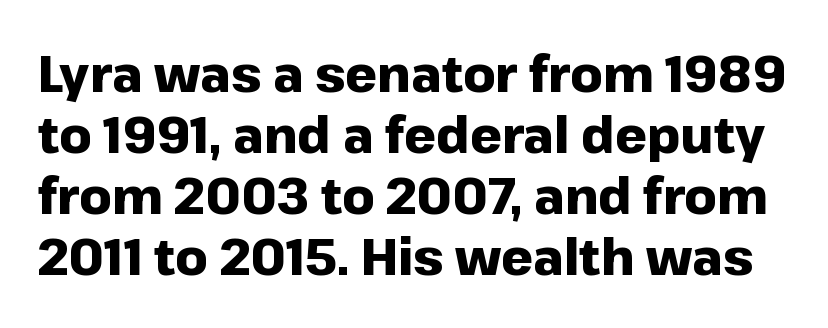
Q: Is the text bold? A: Yes.
Q: Is the text italic (slanted)? A: No, it is upright.
Q: Is the typeface a serif or a sans-serif typeface? A: Sans-serif.
Q: Is the text underlined? A: No.
Q: Is the spacing between letters normal or unusually wide? A: Normal.
Q: Width (condensed, normal, or wide)? A: Normal.
Q: Stroke contrast? A: Low.
Q: x-height? A: Medium.
Q: Monospaced? A: No.
